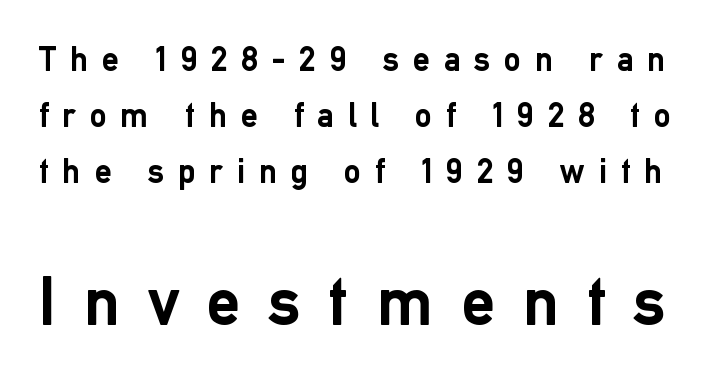
The image shows 68 px semibold sans-serif type, upright; set normal line spacing (1.64x), unusually wide letter spacing (+0.41 em), not underlined; the second (bottom) block is 2.0x larger; low stroke contrast and a medium x-height.
